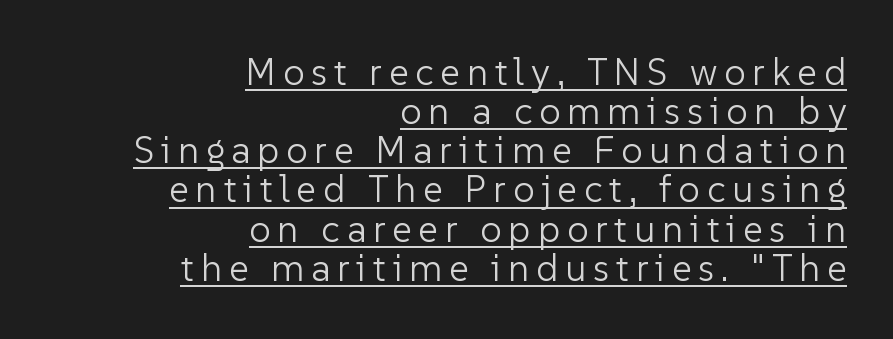
The image shows 38 px light sans-serif type, upright; set right-aligned, tight line spacing (1.03x), underlined; low stroke contrast and a medium x-height.
